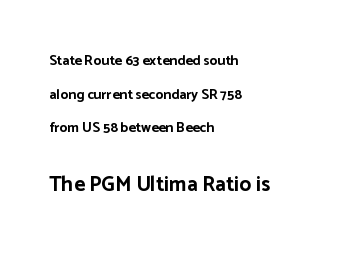
The image shows 21 px bold type, upright; set left-aligned, loose line spacing (2.41x), normal letter spacing, not underlined; the second (bottom) block is 1.5x larger.
